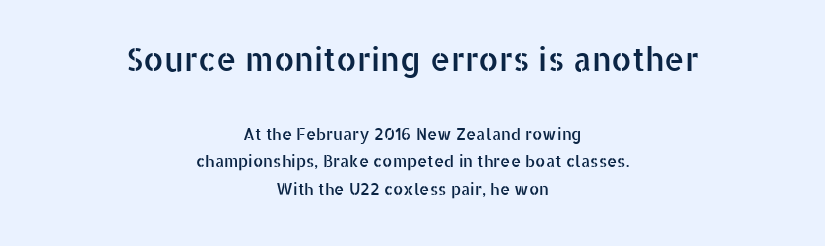
The image shows 32 px sans-serif type, upright; set centered, line spacing 1.72x, normal letter spacing, not underlined; the first (top) block is 2.0x larger; low stroke contrast and a medium x-height.
